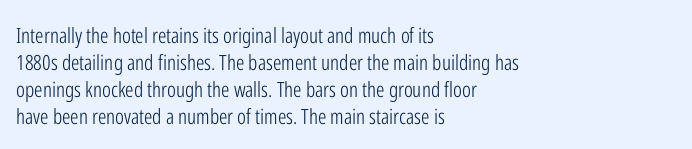
Q: Is the text bold? A: No.
Q: Is the text italic (slanted)? A: No, it is upright.
Q: Is the text underlined? A: No.
Q: How is the paragraph aligned? A: Left-aligned.
Q: Is the spacing between letters normal or unusually wide? A: Normal.
Q: Is the spacing between lines tight, normal or loose? A: Normal.
